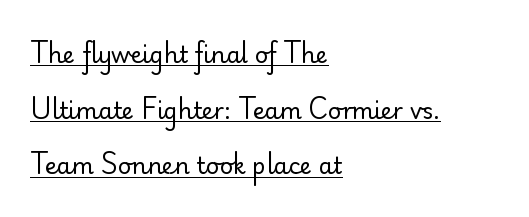
The image shows 23 px text type, upright; set left-aligned, loose line spacing (2.42x), normal letter spacing, underlined.
